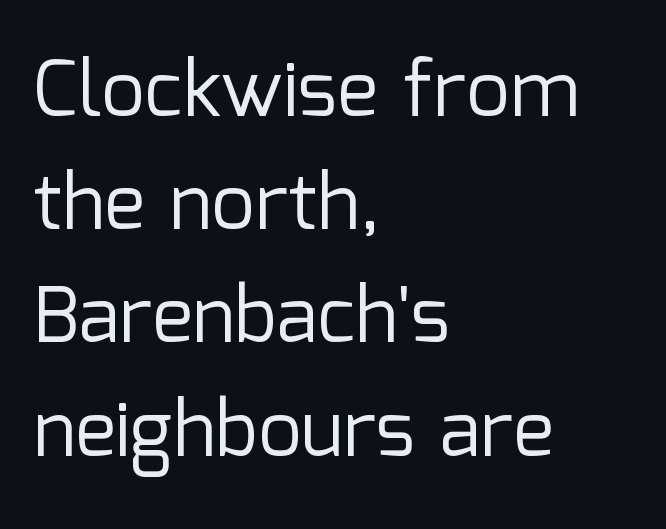
{"serif": "no", "italic": "no", "bold": "no", "weight": "regular", "width": "normal", "stroke_contrast": "low", "x_height": "medium", "monospaced": "no", "underline": "no", "align": "left", "line_spacing": "normal", "line_spacing_ratio": 1.47, "letter_spacing": "normal", "letter_spacing_em": 0.0, "glyph_px": 77}
